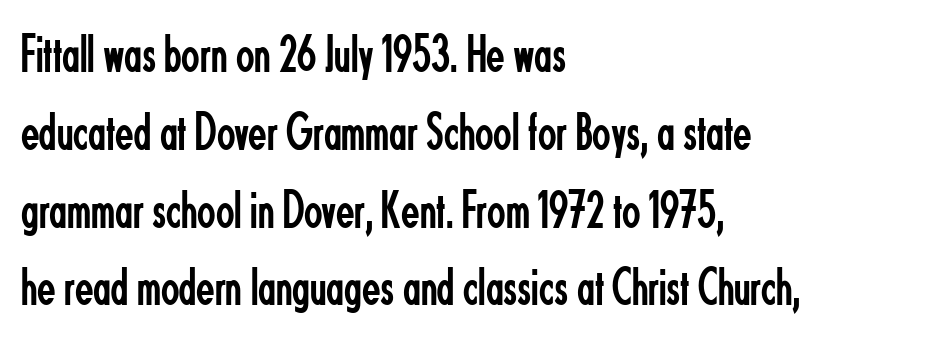
These lines are composed in type without serifs. The passage shown is typed in a proportional face where columns would drift. The typesetting does not lean heavy: it is not bold. A student would call this left alignment; a typographer would say flush left, rag right.
